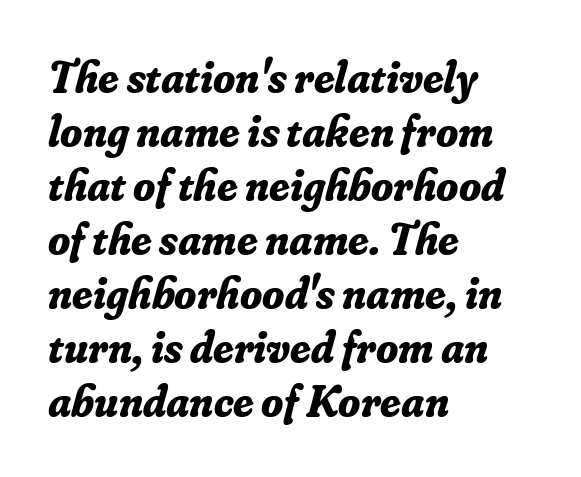
{"serif": "yes", "italic": "yes", "lean": "right", "slant_degrees": 16, "bold": "yes", "weight": "bold", "width": "normal", "stroke_contrast": "low", "x_height": "small", "monospaced": "no", "underline": "no", "align": "left", "line_spacing_ratio": 1.2, "letter_spacing": "normal", "letter_spacing_em": 0.0, "glyph_px": 45}
